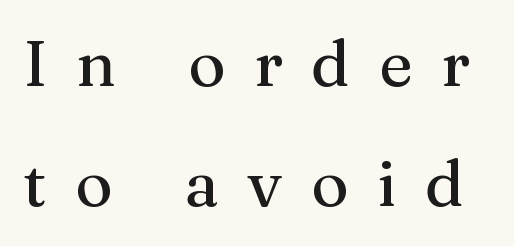
{"serif": "yes", "italic": "no", "width": "normal", "stroke_contrast": "medium", "x_height": "medium", "monospaced": "no", "underline": "no", "line_spacing_ratio": 1.87, "letter_spacing": "wide", "letter_spacing_em": 0.45, "glyph_px": 64}
